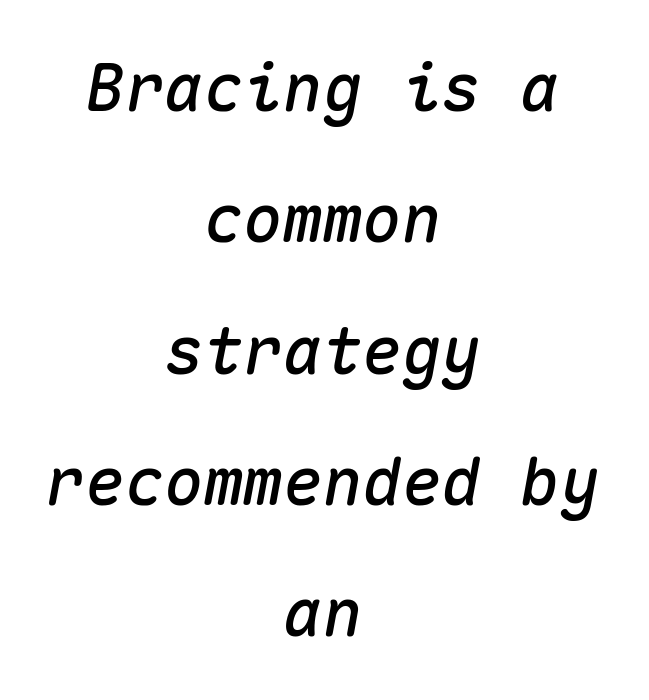
The vertical gap from one line to the next is large. This sample uses plain, unmodified letter spacing. Glance below the letters and you will spot only blank space. Does the copy run flush right? No — it is centered line by line. Is this a fixed-width face? Yes — each glyph sits in an identical cell.
